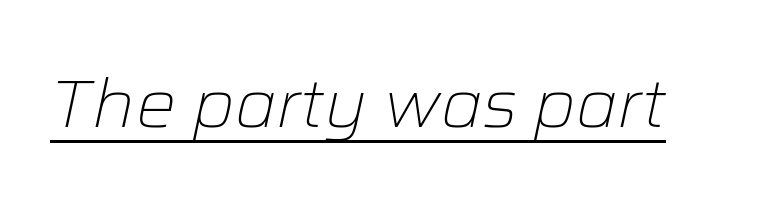
Q: Is the text bold? A: No.
Q: Is the text italic (slanted)? A: Yes, it leans right by about 12 degrees.
Q: Is the text underlined? A: Yes.
Q: Is the spacing between letters normal or unusually wide? A: Normal.
Q: Width (condensed, normal, or wide)? A: Normal.
Q: Stroke contrast? A: Low.
Q: x-height? A: Medium.
Q: Monospaced? A: No.
